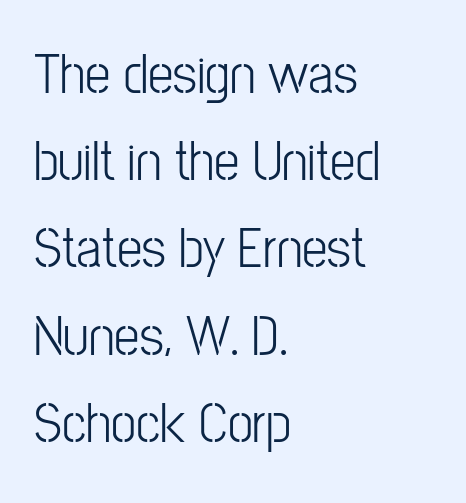
The glyphs are unaccompanied by any horizontal stroke below them. Think standard paragraph weight, or any step lighter than that. Examine the stroke ends and you'll find no serifs. This is the regular roman posture of the typeface.
